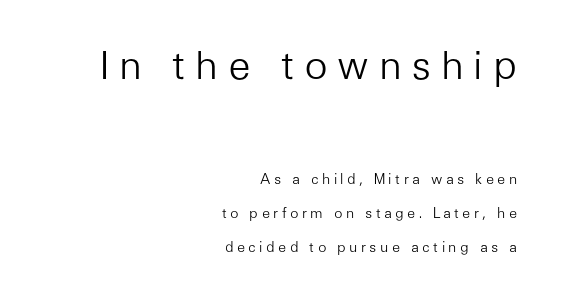
Q: Is the text bold? A: No.
Q: Is the text italic (slanted)? A: No, it is upright.
Q: Is the typeface a serif or a sans-serif typeface? A: Sans-serif.
Q: Is the text underlined? A: No.
Q: How is the paragraph aligned? A: Right-aligned.
Q: Is the spacing between letters normal or unusually wide? A: Unusually wide.
Q: Is the spacing between lines tight, normal or loose? A: Loose.
Q: Which block of text is set in a larger size, the first (top) or the second (bottom)? A: The first (top) one.
Q: Width (condensed, normal, or wide)? A: Normal.
Q: Stroke contrast? A: Low.
Q: x-height? A: Medium.
Q: Monospaced? A: No.
